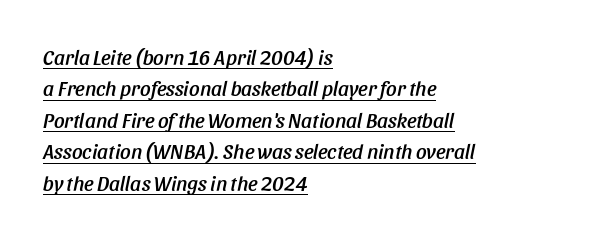
The image shows 21 px text type, italic (leaning right); set left-aligned, normal line spacing (1.5x), normal letter spacing, underlined.
